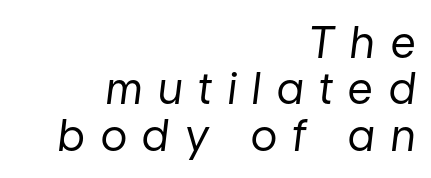
{"italic": "yes", "lean": "right", "slant_degrees": 7, "bold": "no", "weight": "regular", "width": "normal", "stroke_contrast": "low", "x_height": "medium", "monospaced": "no", "underline": "no", "align": "right", "line_spacing": "tight", "line_spacing_ratio": 1.08, "letter_spacing": "wide", "letter_spacing_em": 0.37, "glyph_px": 43}
